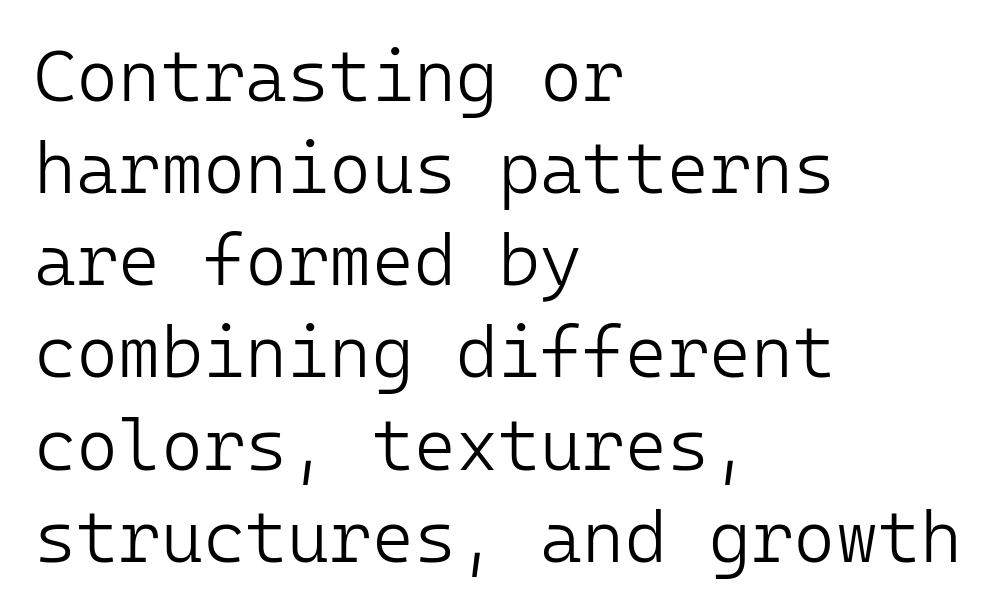
The weight tops out at a normal text grade. Designer's note — italics off, roman on. The leading is moderate, giving the passage an even texture. Compared with typical body copy, the letter spacing here is the same.
